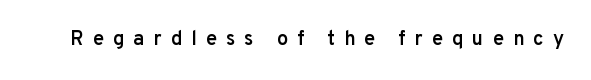
Q: Is the text bold? A: Semi-bold.
Q: Is the text italic (slanted)? A: No, it is upright.
Q: Is the text underlined? A: No.
Q: Is the spacing between letters normal or unusually wide? A: Unusually wide.
